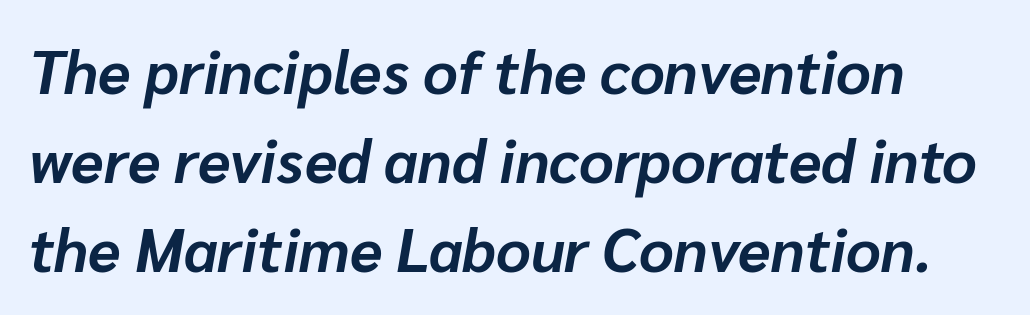
Italic? Definitely — the glyphs are oblique. Weight check: bold — yes, fully. The rows are spaced the way most documents space them. These lines are rendered in a variable-pitch font.
